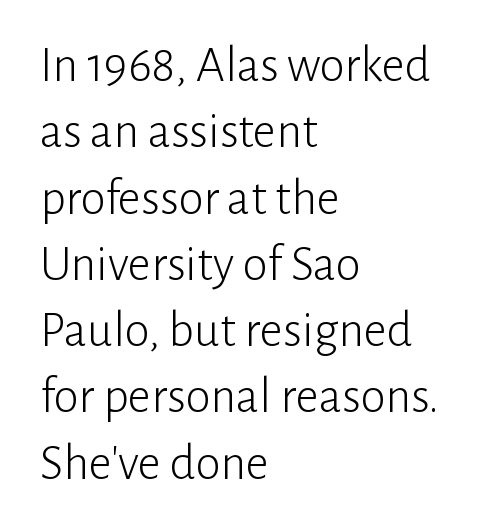
Where is the straight margin? On the left. Ordinary non-slanted type is in use. The weight tops out at a normal text grade. Does the leading feel generous? No, just average. Is the letter spacing exaggerated? No — it looks like the ordinary default.
